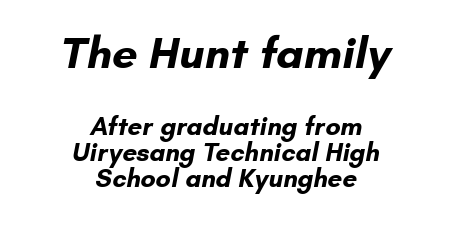
Q: Is the text bold? A: Yes.
Q: Is the typeface a serif or a sans-serif typeface? A: Sans-serif.
Q: Is the text underlined? A: No.
Q: How is the paragraph aligned? A: Centered.
Q: Is the spacing between letters normal or unusually wide? A: Normal.
Q: Is the spacing between lines tight, normal or loose? A: Tight.
Q: Which block of text is set in a larger size, the first (top) or the second (bottom)? A: The first (top) one.
Q: Width (condensed, normal, or wide)? A: Normal.
Q: Stroke contrast? A: Low.
Q: x-height? A: Small.
Q: Monospaced? A: No.
